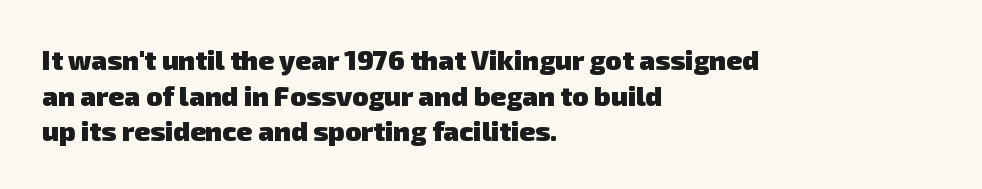
The image shows 27 px bold type; set left-aligned, normal line spacing (1.32x), normal letter spacing, not underlined.
